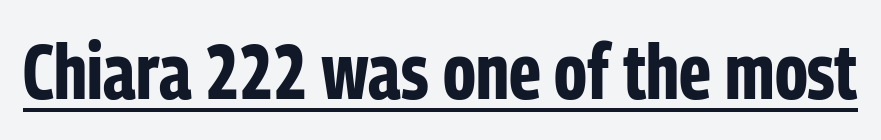
{"serif": "no", "italic": "no", "bold": "yes", "weight": "bold", "width": "condensed", "stroke_contrast": "low", "x_height": "medium", "monospaced": "no", "underline": "yes", "letter_spacing": "normal", "letter_spacing_em": 0.0, "glyph_px": 78}
